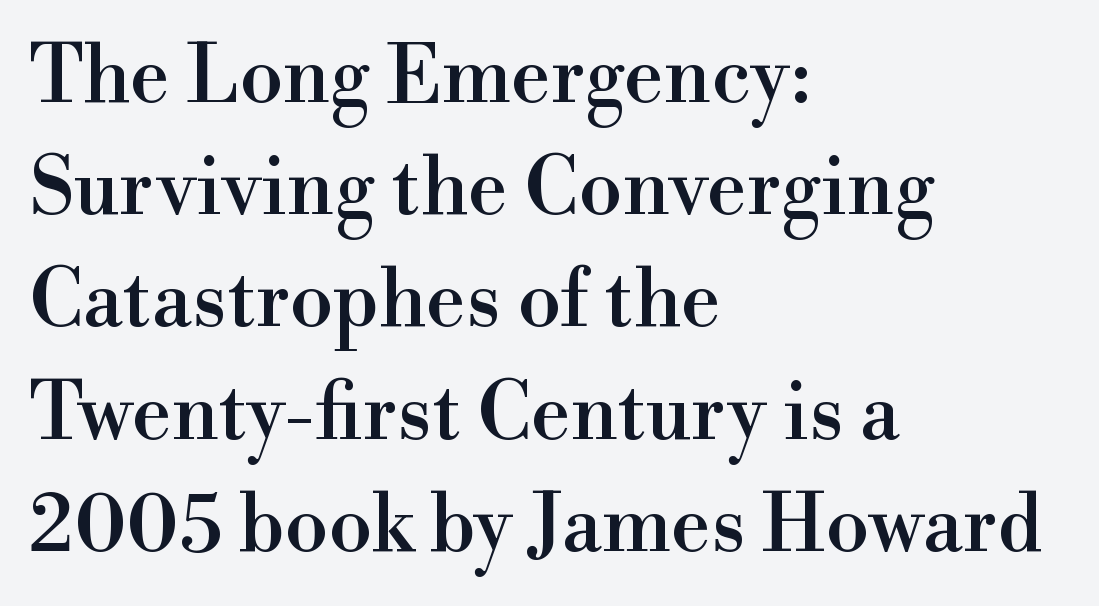
Does the leading feel generous? No, just average. Line beginnings align vertically; line endings do not. This rendering leaves character spacing at its baseline value. The face used here is proportionally spaced, like ordinary book or web type. The zone under the glyphs is completely vacant. Posture: straight, roman, zero tilt.
